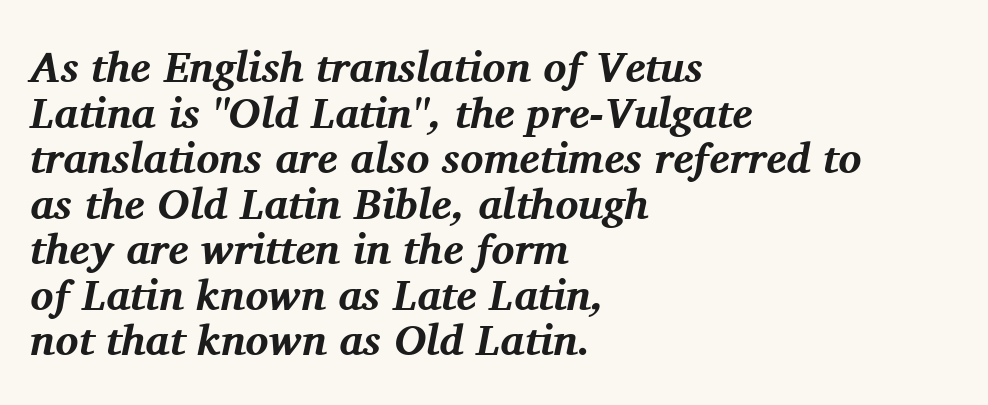
This sample is left-justified, so line endings fall wherever the words run out. Note: serifs present on the glyphs. Each letter keeps its own natural width here, so spacing adapts to shape. Observe the ordinary spacing: letters are neighbours, not strangers. Horizontal bands of white between lines are thin slivers. The glyphs have the mass of a bold cut.
